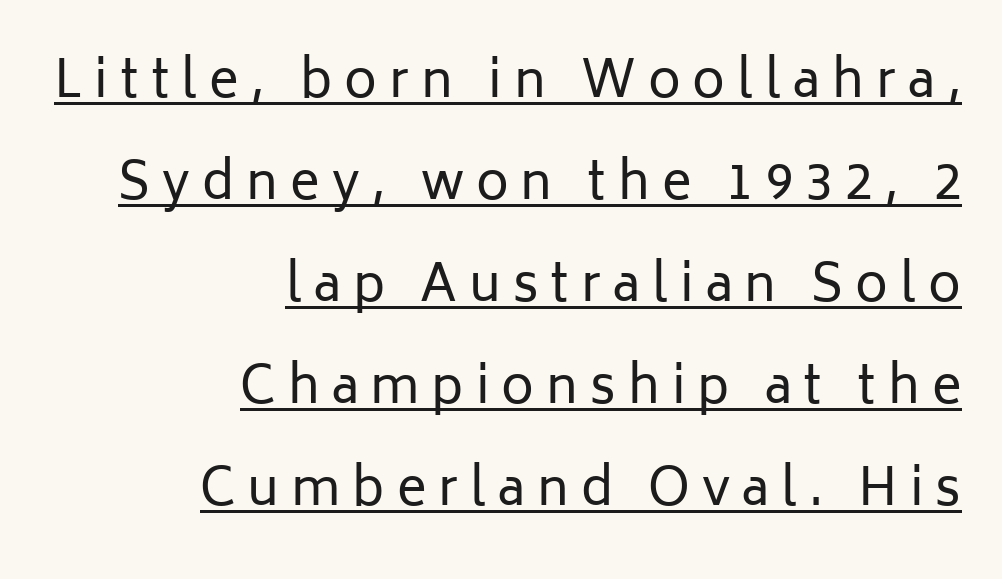
The letters stand straight up with perfectly vertical stems. The letterforms stand isolated, each surrounded by extra space. You can see a thin bar hugging the bottom of the glyphs. Serif or sans? Sans — the stroke terminals are bare.
